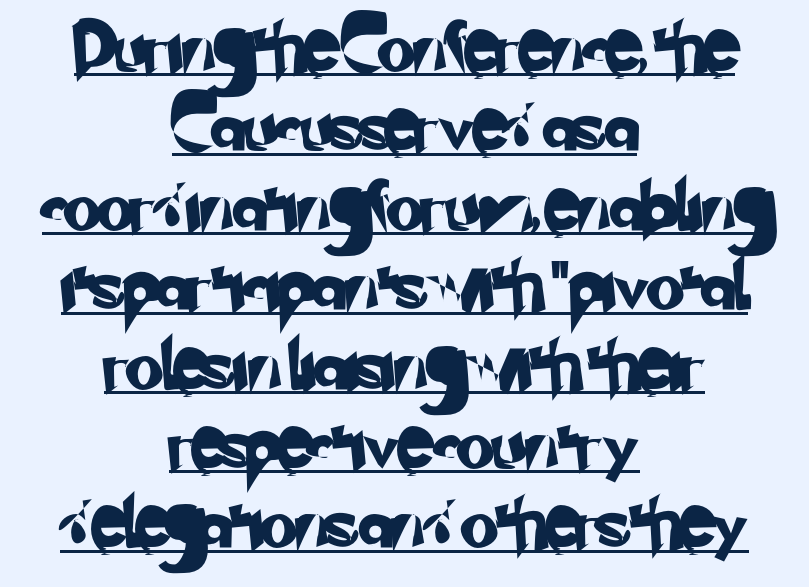
The image shows 49 px sans-serif type; set centered, normal line spacing (1.62x), normal letter spacing, underlined; low stroke contrast and a small x-height.
